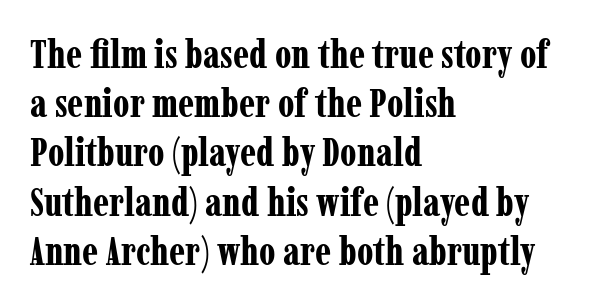
{"serif": "yes", "italic": "no", "bold": "yes", "weight": "bold", "width": "condensed", "stroke_contrast": "low", "x_height": "medium", "monospaced": "no", "underline": "no", "align": "left", "line_spacing_ratio": 1.23, "letter_spacing": "normal", "letter_spacing_em": 0.0, "glyph_px": 40}
